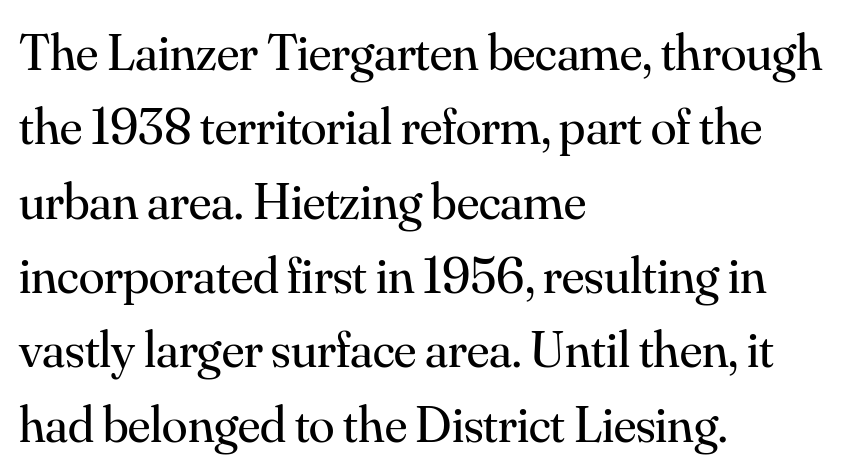
Q: Is the text bold? A: No.
Q: Is the text italic (slanted)? A: No, it is upright.
Q: Is the typeface a serif or a sans-serif typeface? A: Serif.
Q: Is the text underlined? A: No.
Q: How is the paragraph aligned? A: Left-aligned.
Q: Is the spacing between letters normal or unusually wide? A: Normal.
Q: Is the spacing between lines tight, normal or loose? A: Normal.
Q: Width (condensed, normal, or wide)? A: Normal.
Q: Stroke contrast? A: Medium.
Q: x-height? A: Small.
Q: Monospaced? A: No.
